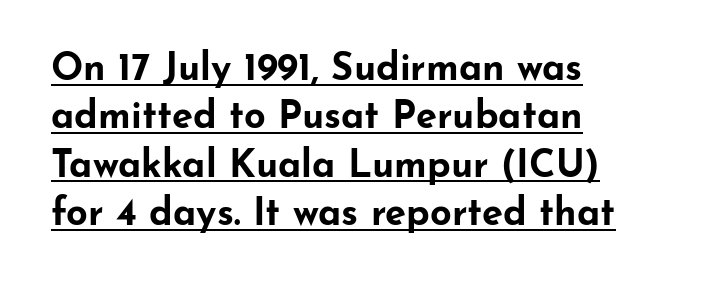
The strokes are fattened all the way to bold. These lines are rendered in a variable-pitch font. The text block is weighted toward the left margin, trailing off unevenly rightward. The type sits square on the baseline with zero lean. The designer left line spacing at the default.
